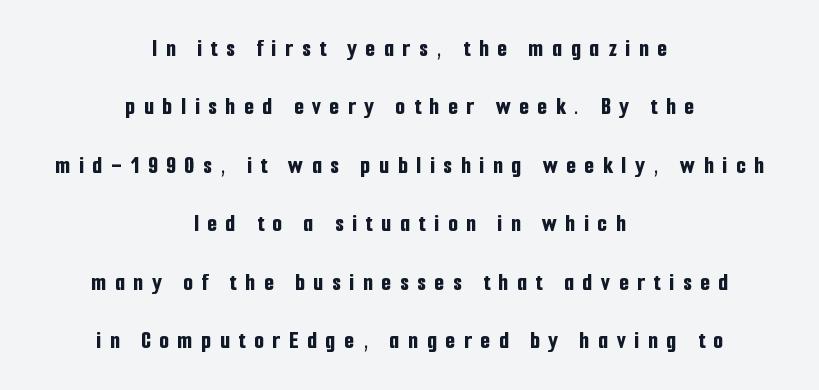
The type is letterspaced generously, with wide tracking. These lines were composed using upright roman letters. Horizontal alignment here is central, giving a formal, balanced look. Bare-footed words on every line.
